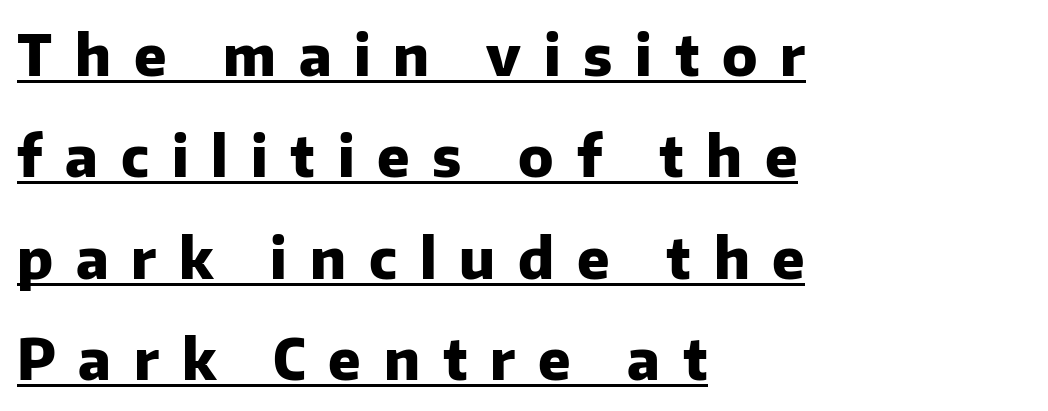
{"serif": "no", "italic": "no", "bold": "yes", "weight": "heavy", "width": "normal", "stroke_contrast": "low", "x_height": "medium", "monospaced": "no", "underline": "yes", "align": "left", "line_spacing_ratio": 1.78, "letter_spacing": "wide", "letter_spacing_em": 0.4, "glyph_px": 57}
